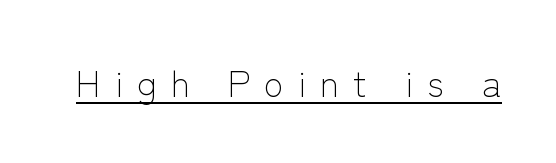
{"serif": "no", "italic": "no", "bold": "no", "weight": "light", "width": "normal", "stroke_contrast": "low", "x_height": "medium", "monospaced": "no", "underline": "yes", "letter_spacing": "wide", "letter_spacing_em": 0.39, "glyph_px": 36}
